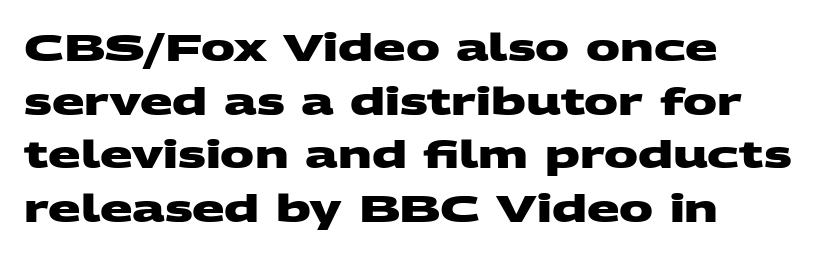
The image shows 38 px heavy, wide sans-serif type; set left-aligned, normal line spacing (1.41x), normal letter spacing, not underlined; medium stroke contrast and a large x-height.
